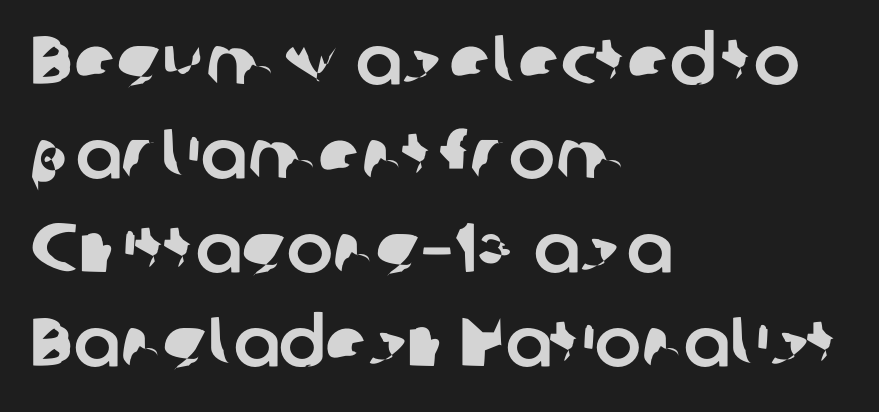
Is the block centered? No — it sits flush against the left margin. Character widths vary here, with narrow letters taking less room than wide ones. In terms of leading, this rendering sits right in the middle. The text was rendered using a sans face with plain stroke endings. Underline: absent.
